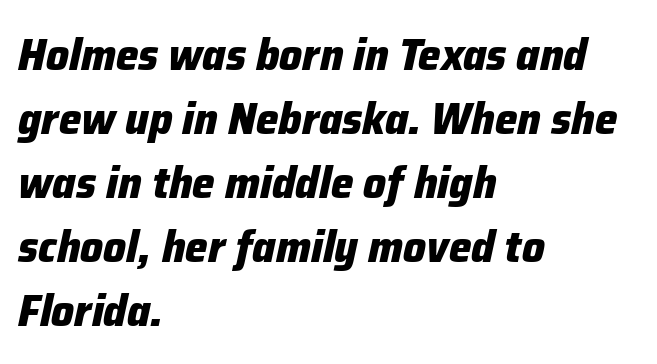
Rows of type keep a routine distance in the vertical direction. The area under the type is left untouched. The typesetter chose a ragged-right arrangement here. No extra tracking has been applied to these lines. Each glyph is drawn with heavy, bold strokes. The letters advance in unequal steps, a hallmark of proportional type.
